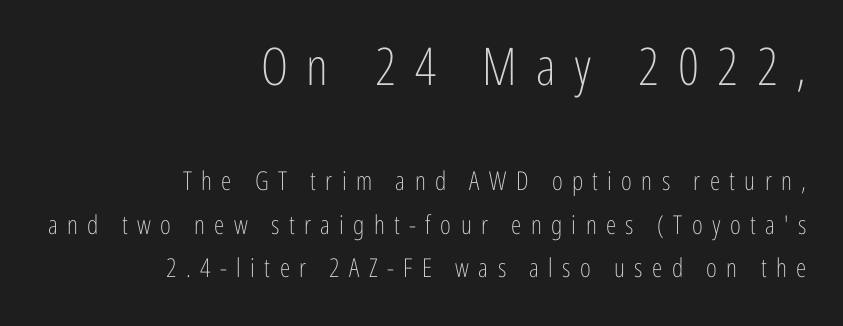
The image shows 52 px light, condensed sans-serif type, upright; set right-aligned, normal line spacing (1.68x), unusually wide letter spacing (+0.36 em), not underlined; the first (top) block is 2.0x larger; low stroke contrast and a medium x-height.
